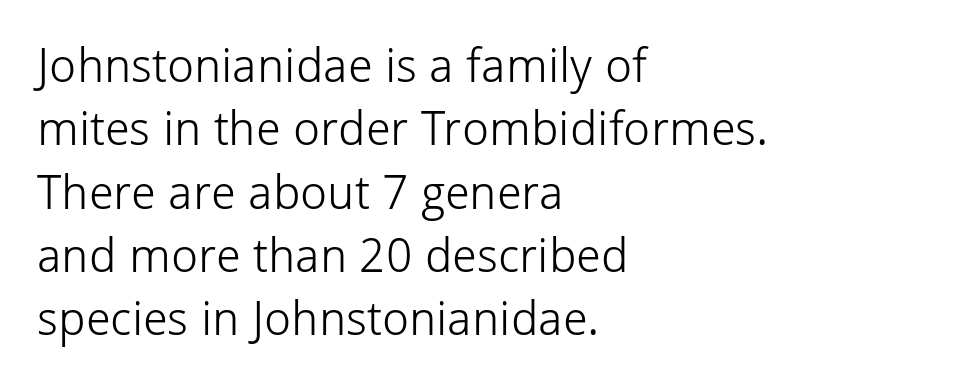
The image shows 48 px light sans-serif type, upright; set left-aligned, normal line spacing (1.32x), normal letter spacing, not underlined; low stroke contrast and a medium x-height.
